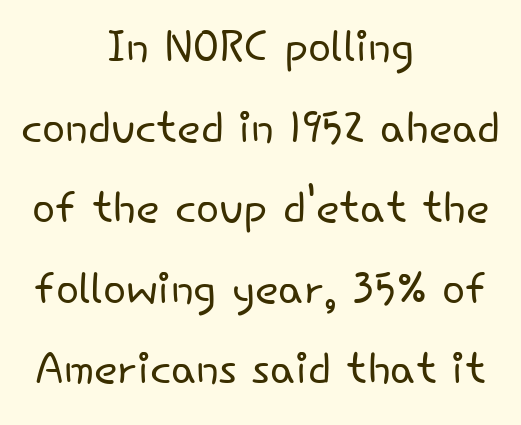
Q: Is the text bold? A: No.
Q: Is the text italic (slanted)? A: No, it is upright.
Q: Is the typeface a serif or a sans-serif typeface? A: Sans-serif.
Q: Is the text underlined? A: No.
Q: How is the paragraph aligned? A: Centered.
Q: Is the spacing between letters normal or unusually wide? A: Normal.
Q: Is the spacing between lines tight, normal or loose? A: Normal.
Q: Width (condensed, normal, or wide)? A: Normal.
Q: Stroke contrast? A: Low.
Q: x-height? A: Small.
Q: Monospaced? A: No.
